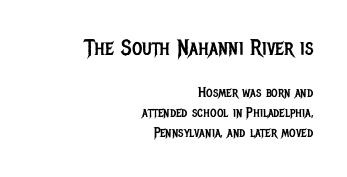
The image shows 22 px text type, upright; set right-aligned, normal line spacing (1.43x), normal letter spacing, not underlined; the first (top) block is 1.57x larger.
